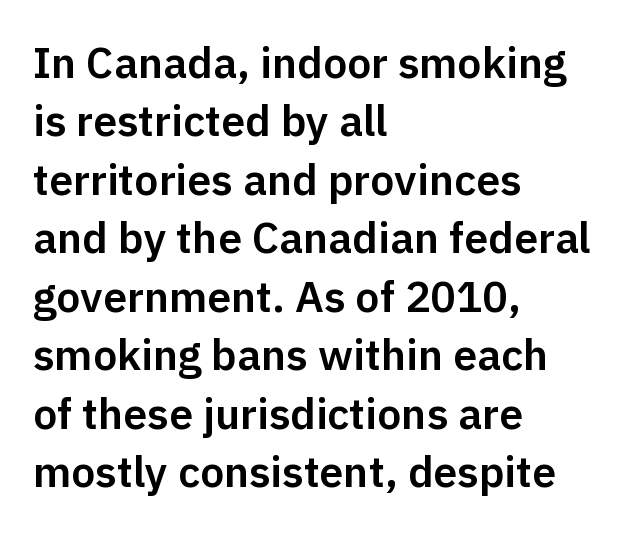
Q: Is the text italic (slanted)? A: No, it is upright.
Q: Is the typeface a serif or a sans-serif typeface? A: Sans-serif.
Q: Is the text underlined? A: No.
Q: How is the paragraph aligned? A: Left-aligned.
Q: Is the spacing between letters normal or unusually wide? A: Normal.
Q: Is the spacing between lines tight, normal or loose? A: Normal.
Q: Width (condensed, normal, or wide)? A: Normal.
Q: Stroke contrast? A: Low.
Q: x-height? A: Medium.
Q: Monospaced? A: No.
